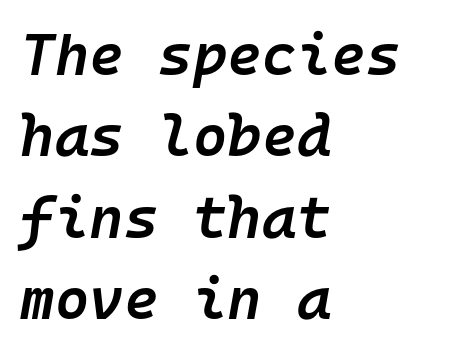
The image shows 59 px semibold type, italic (leaning right), monospaced; set left-aligned, normal line spacing (1.38x), normal letter spacing, not underlined; low stroke contrast and a medium x-height.
